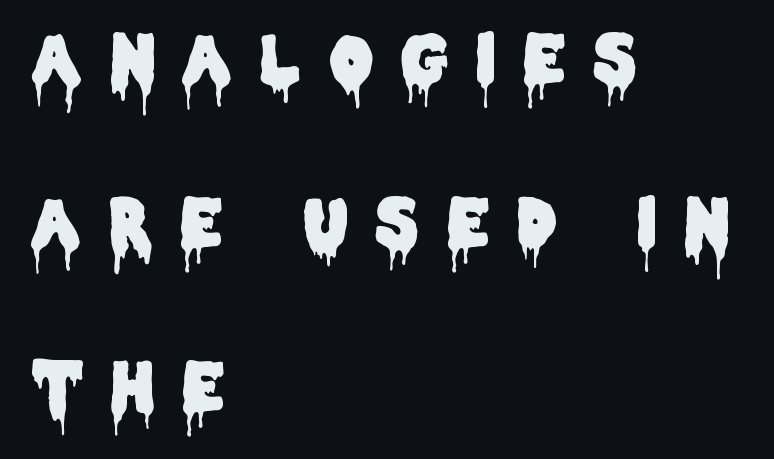
{"serif": "no", "italic": "no", "width": "condensed", "stroke_contrast": "low", "x_height": "large", "monospaced": "no", "underline": "no", "align": "left", "line_spacing": "loose", "line_spacing_ratio": 2.45, "letter_spacing": "wide", "letter_spacing_em": 0.43, "glyph_px": 67}
